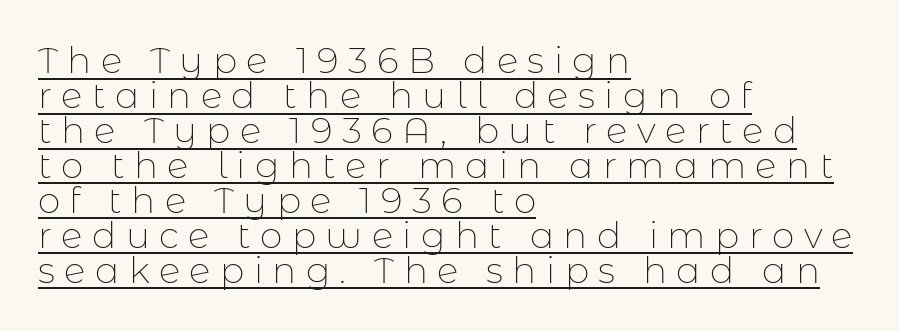
The image shows 36 px thin sans-serif type, upright; set left-aligned, tight line spacing (0.97x), unusually wide letter spacing (+0.26 em), underlined; low stroke contrast and a medium x-height.
